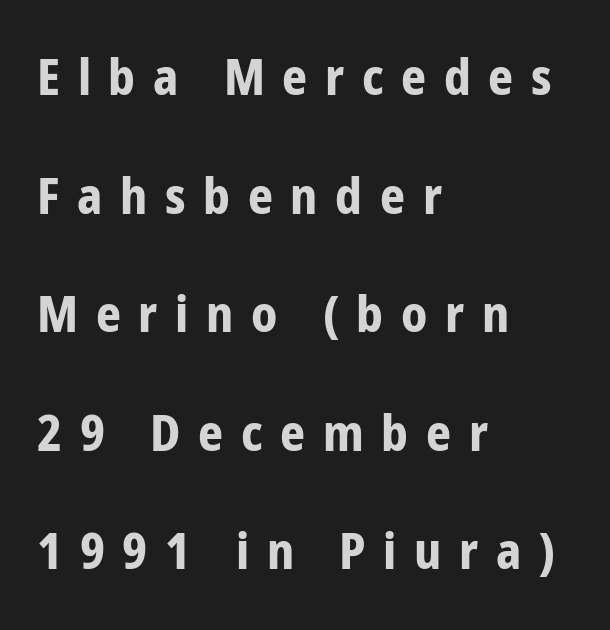
{"serif": "no", "italic": "no", "bold": "yes", "weight": "bold", "width": "condensed", "stroke_contrast": "low", "x_height": "medium", "monospaced": "no", "underline": "no", "align": "left", "line_spacing": "loose", "line_spacing_ratio": 2.42, "letter_spacing": "wide", "letter_spacing_em": 0.36, "glyph_px": 49}
